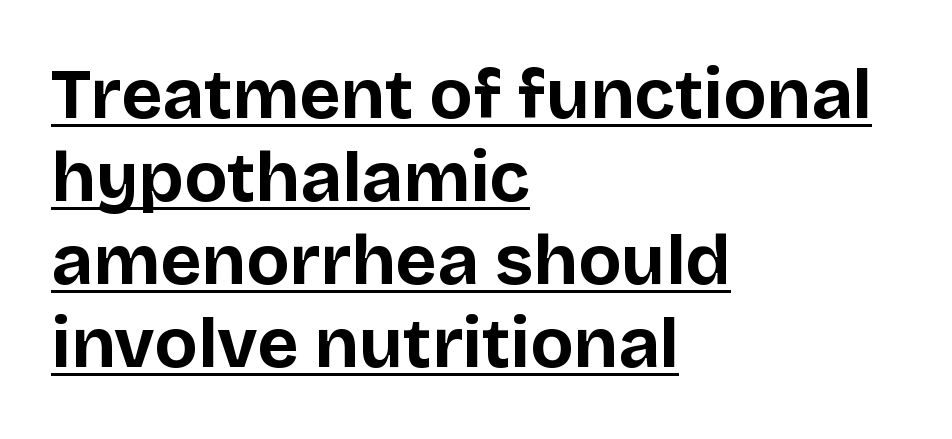
{"serif": "no", "italic": "no", "bold": "yes", "weight": "bold", "width": "normal", "stroke_contrast": "low", "x_height": "large", "monospaced": "no", "underline": "yes", "align": "left", "line_spacing_ratio": 1.17, "letter_spacing": "normal", "letter_spacing_em": 0.0, "glyph_px": 71}
